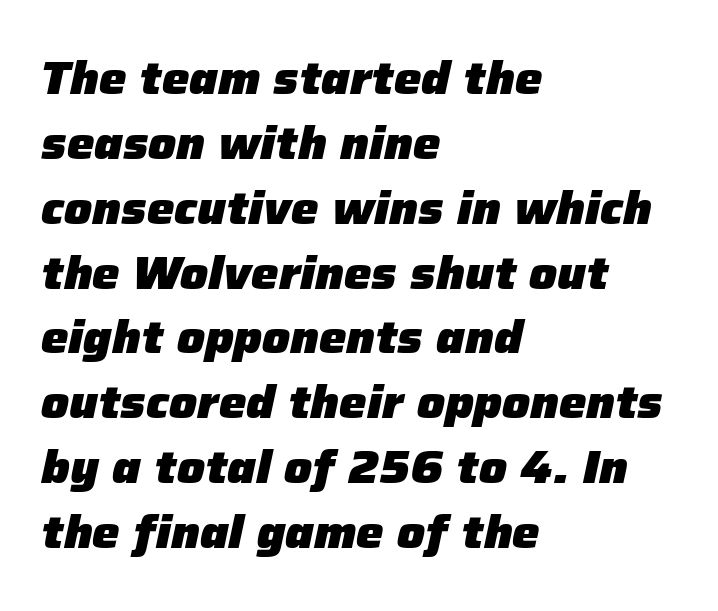
Q: Is the text bold? A: Yes.
Q: Is the text italic (slanted)? A: Yes, it leans right by about 12 degrees.
Q: Is the text underlined? A: No.
Q: How is the paragraph aligned? A: Left-aligned.
Q: Is the spacing between letters normal or unusually wide? A: Normal.
Q: Is the spacing between lines tight, normal or loose? A: Normal.
Q: Width (condensed, normal, or wide)? A: Normal.
Q: Stroke contrast? A: Low.
Q: x-height? A: Medium.
Q: Monospaced? A: No.
